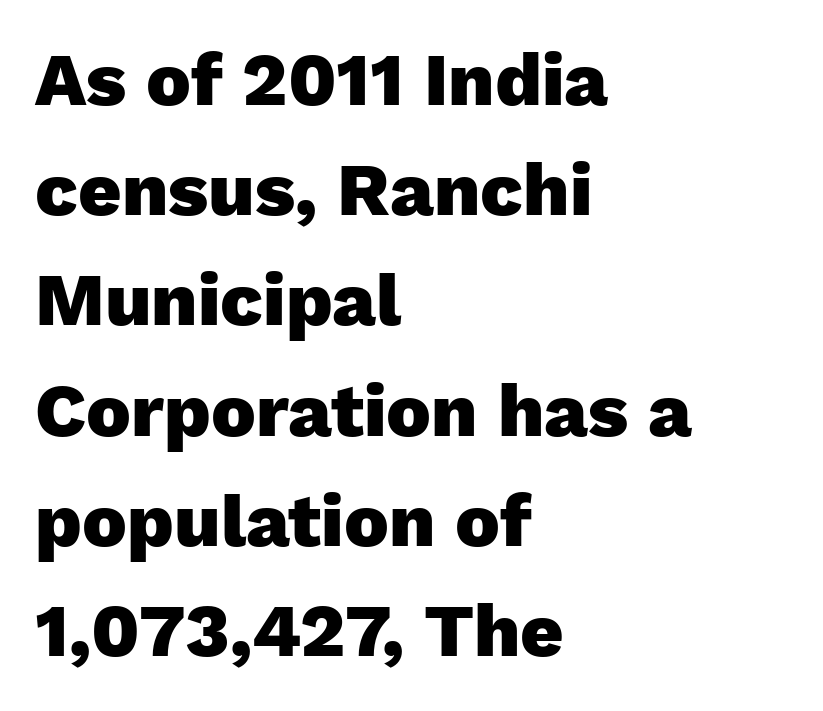
Q: Is the text bold? A: Yes.
Q: Is the text italic (slanted)? A: No, it is upright.
Q: Is the typeface a serif or a sans-serif typeface? A: Sans-serif.
Q: Is the text underlined? A: No.
Q: How is the paragraph aligned? A: Left-aligned.
Q: Is the spacing between letters normal or unusually wide? A: Normal.
Q: Is the spacing between lines tight, normal or loose? A: Normal.
Q: Width (condensed, normal, or wide)? A: Normal.
Q: Stroke contrast? A: Low.
Q: x-height? A: Medium.
Q: Monospaced? A: No.
